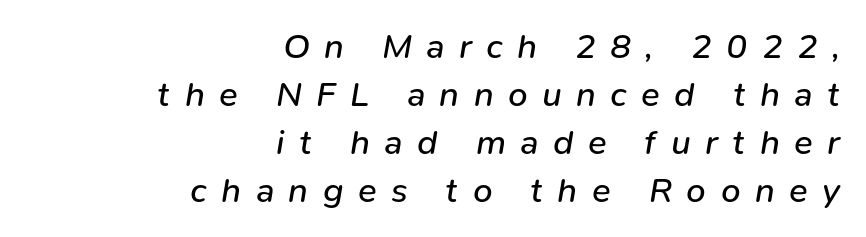
{"italic": "yes", "lean": "right", "slant_degrees": 9, "bold": "no", "weight": "regular", "width": "normal", "stroke_contrast": "low", "x_height": "medium", "monospaced": "no", "underline": "no", "align": "right", "line_spacing": "normal", "line_spacing_ratio": 1.37, "letter_spacing": "wide", "letter_spacing_em": 0.41, "glyph_px": 35}
